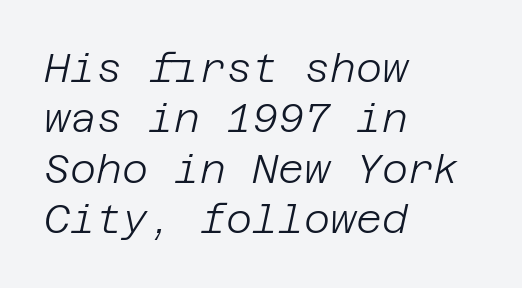
Q: Is the text bold? A: No.
Q: Is the text italic (slanted)? A: Yes, it leans right by about 12 degrees.
Q: Is the text underlined? A: No.
Q: How is the paragraph aligned? A: Left-aligned.
Q: Is the spacing between letters normal or unusually wide? A: Normal.
Q: Is the spacing between lines tight, normal or loose? A: Normal.
Q: Width (condensed, normal, or wide)? A: Normal.
Q: Stroke contrast? A: Low.
Q: x-height? A: Large.
